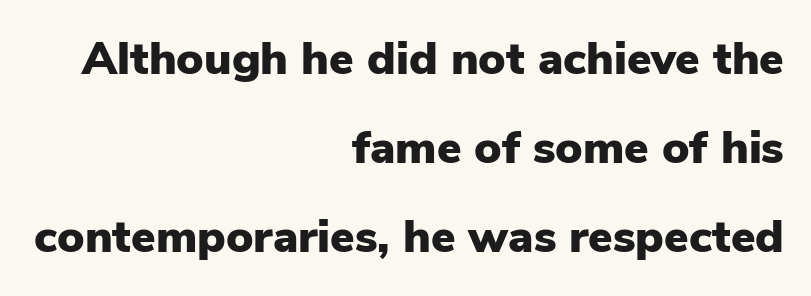
The lettering holds an erect, upright posture throughout. The leading is generous, giving the passage an open texture. The characters look thick and weighty, a clear bold. Compared with typical body copy, the letter spacing here is the same.
